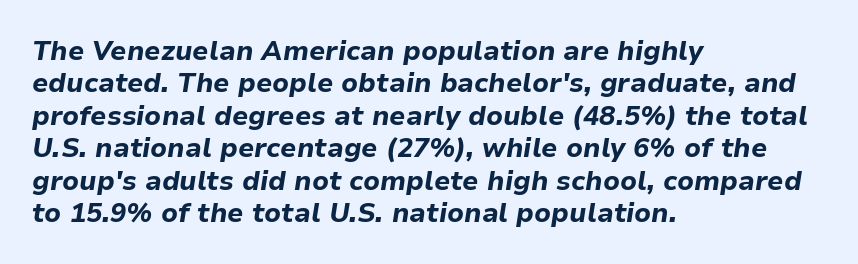
{"italic": "yes", "lean": "right", "slant_degrees": 9, "bold": "yes", "underline": "no", "align": "left", "line_spacing_ratio": 1.2, "letter_spacing": "normal", "letter_spacing_em": 0.0, "glyph_px": 27}
